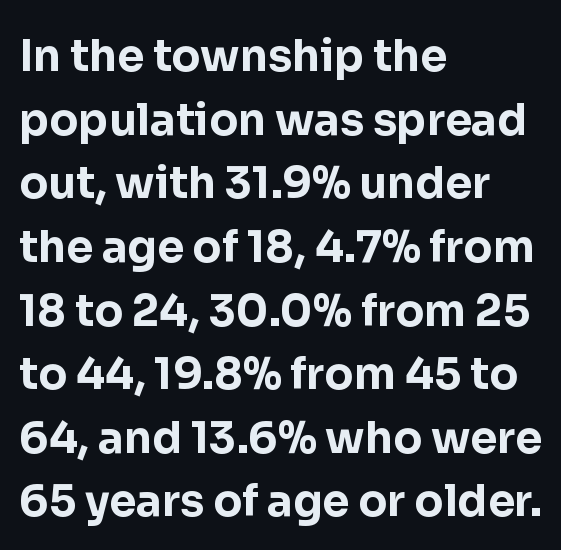
Q: Is the text bold? A: Yes.
Q: Is the text italic (slanted)? A: No, it is upright.
Q: Is the typeface a serif or a sans-serif typeface? A: Sans-serif.
Q: Is the text underlined? A: No.
Q: How is the paragraph aligned? A: Left-aligned.
Q: Is the spacing between letters normal or unusually wide? A: Normal.
Q: Is the spacing between lines tight, normal or loose? A: Normal.
Q: Width (condensed, normal, or wide)? A: Normal.
Q: Stroke contrast? A: Low.
Q: x-height? A: Medium.
Q: Monospaced? A: No.
